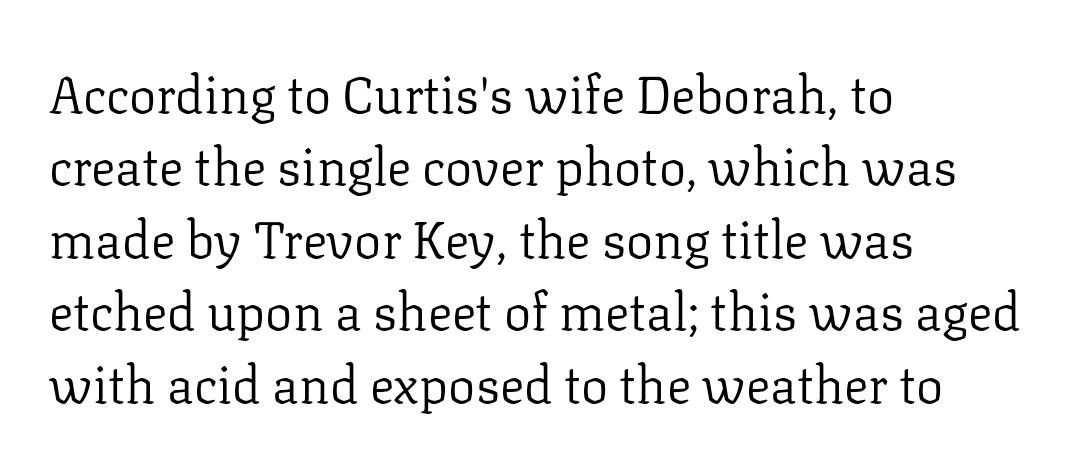
Q: Is the text bold? A: No.
Q: Is the text italic (slanted)? A: No, it is upright.
Q: Is the typeface a serif or a sans-serif typeface? A: Serif.
Q: Is the text underlined? A: No.
Q: How is the paragraph aligned? A: Left-aligned.
Q: Is the spacing between letters normal or unusually wide? A: Normal.
Q: Is the spacing between lines tight, normal or loose? A: Normal.
Q: Width (condensed, normal, or wide)? A: Normal.
Q: Stroke contrast? A: Low.
Q: x-height? A: Medium.
Q: Monospaced? A: No.
